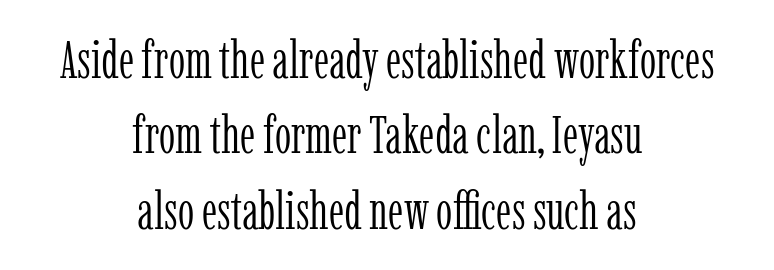
You can tell it's not italic because the verticals are truly vertical. One-word summary of the alignment: center. Is the stroke heavy? The answer is a plain regular-or-lighter. The typeface chosen for these lines features serifs. Descenders are the only things crossing below the line.
